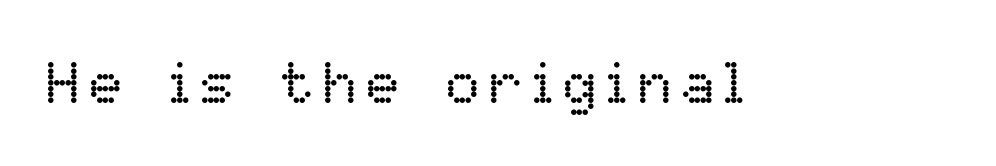
{"italic": "no", "bold": "no", "weight": "regular", "width": "normal", "stroke_contrast": "low", "x_height": "medium", "monospaced": "no", "underline": "no", "glyph_px": 58}
